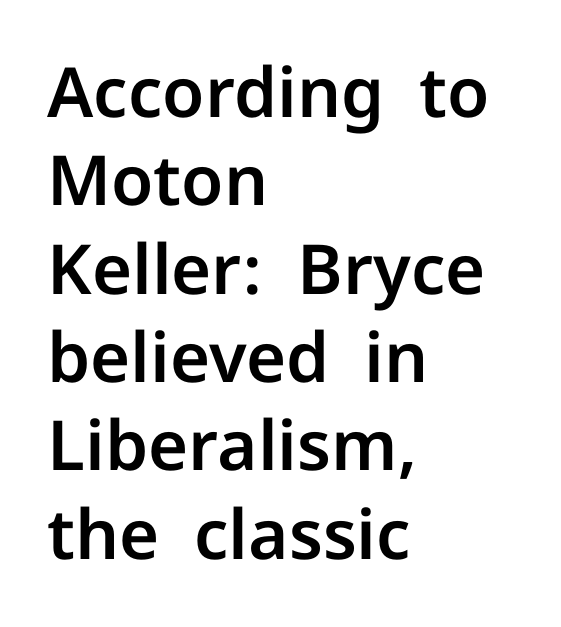
{"serif": "no", "italic": "no", "width": "normal", "stroke_contrast": "low", "x_height": "medium", "monospaced": "no", "underline": "no", "align": "left", "line_spacing": "normal", "line_spacing_ratio": 1.28, "letter_spacing": "normal", "letter_spacing_em": 0.0, "glyph_px": 69}
